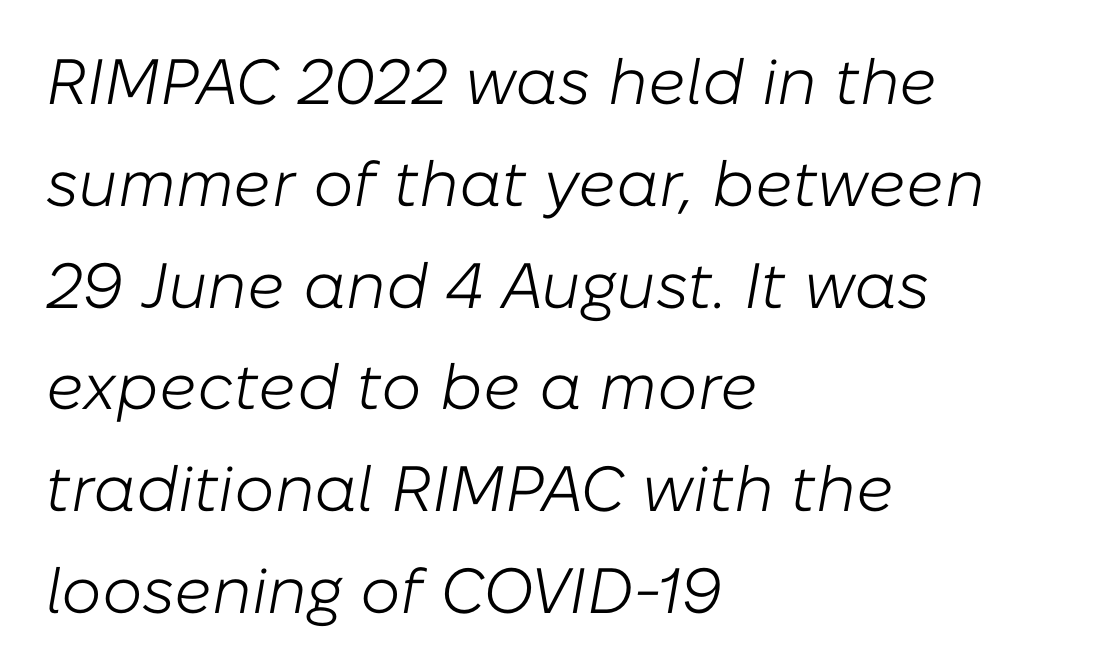
Q: Is the text bold? A: No.
Q: Is the text italic (slanted)? A: Yes, it leans right by about 10 degrees.
Q: Is the text underlined? A: No.
Q: How is the paragraph aligned? A: Left-aligned.
Q: Is the spacing between letters normal or unusually wide? A: Normal.
Q: Is the spacing between lines tight, normal or loose? A: Normal.
Q: Width (condensed, normal, or wide)? A: Normal.
Q: Stroke contrast? A: Low.
Q: x-height? A: Medium.
Q: Monospaced? A: No.
